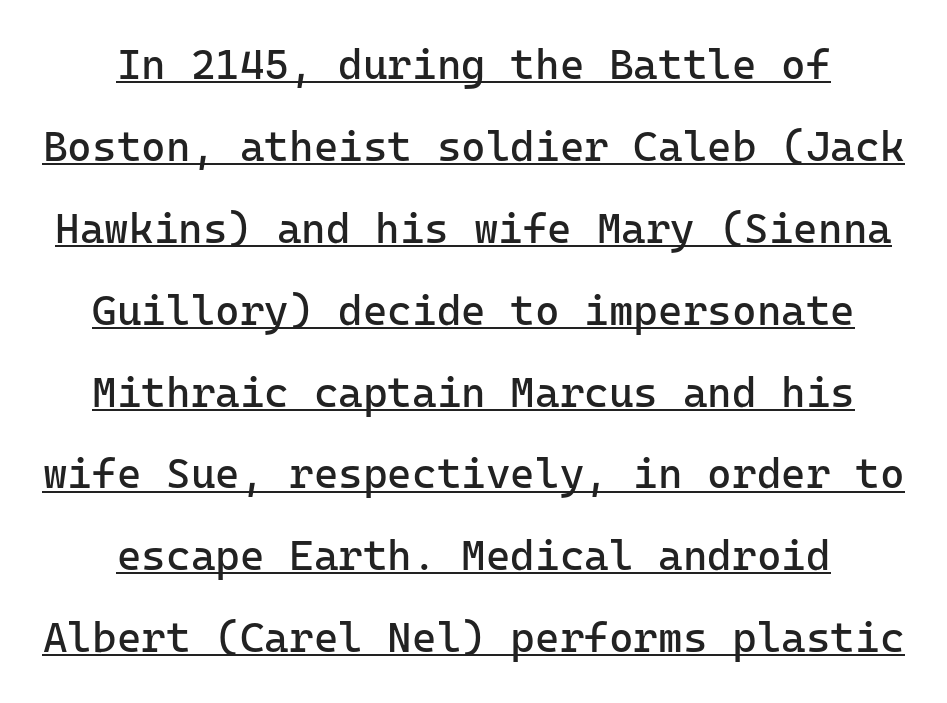
{"serif": "no", "italic": "no", "bold": "no", "weight": "regular", "width": "normal", "stroke_contrast": "low", "x_height": "medium", "underline": "yes", "align": "center", "line_spacing": "loose", "line_spacing_ratio": 1.95, "letter_spacing": "normal", "letter_spacing_em": 0.0, "glyph_px": 42}
